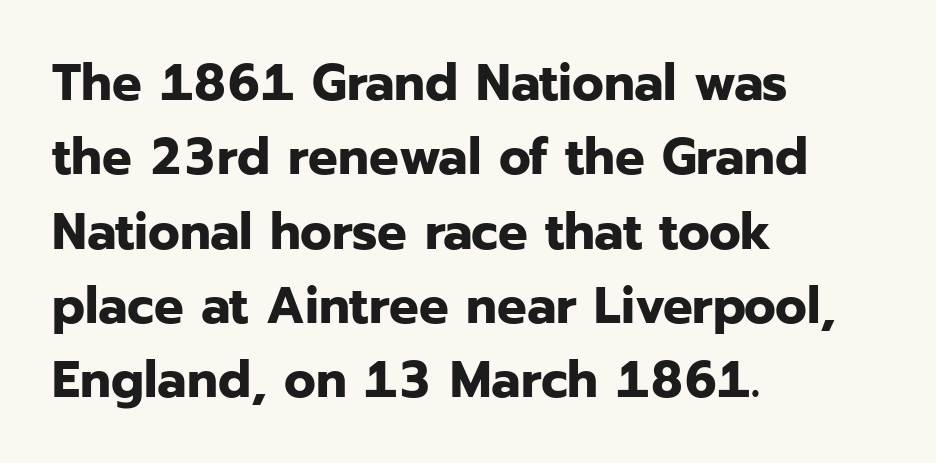
{"serif": "no", "italic": "no", "bold": "yes", "weight": "bold", "width": "normal", "stroke_contrast": "low", "x_height": "medium", "monospaced": "no", "underline": "no", "align": "left", "line_spacing": "normal", "line_spacing_ratio": 1.43, "letter_spacing": "normal", "letter_spacing_em": 0.0, "glyph_px": 52}
